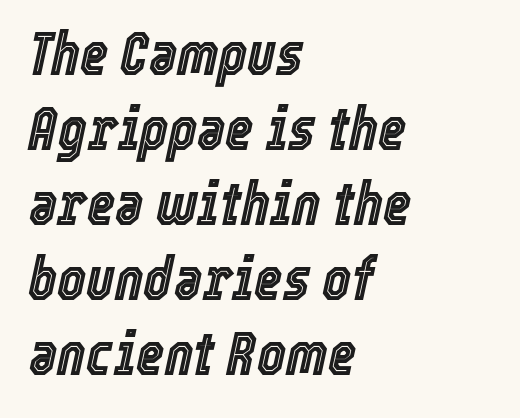
The image shows 61 px condensed type, italic (leaning right); set left-aligned, line spacing 1.23x, normal letter spacing, not underlined; a medium x-height.
